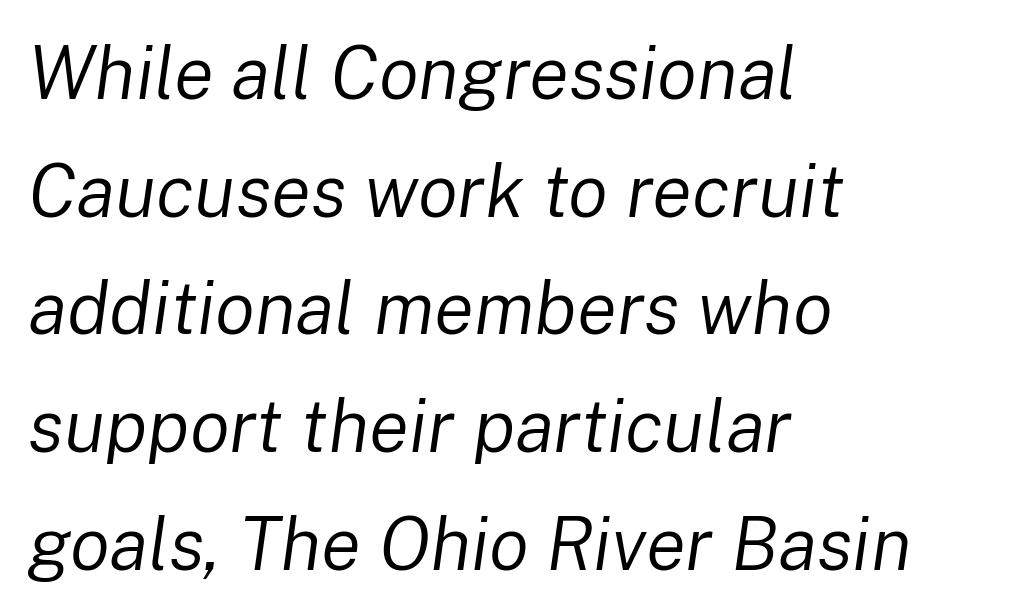
Plain, unruled lines of type. The rendering uses natural spacing where letterforms have individual widths. The font is comparable to plain body text, perhaps lighter. Summary of vertical rhythm: regular, with standard interline spacing. You can tell it's italic because the verticals aren't actually vertical. The rag falls on the right side of this text block.
